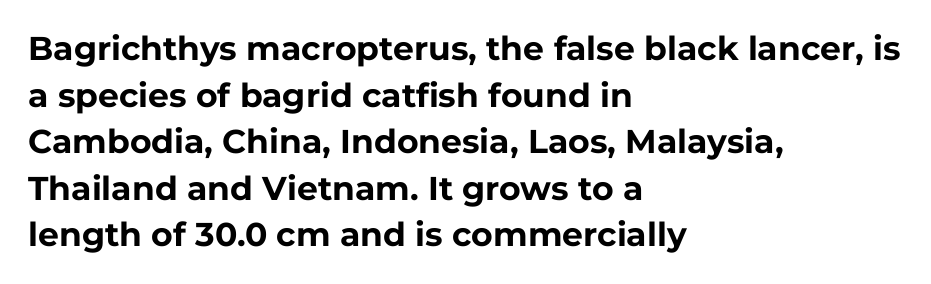
The rendering keeps characters at their native spacing. The passage is arranged the way most books set body copy — flush left. Varying glyph widths throughout — classic text-font behaviour. Typographic density is high because the face is bold.
